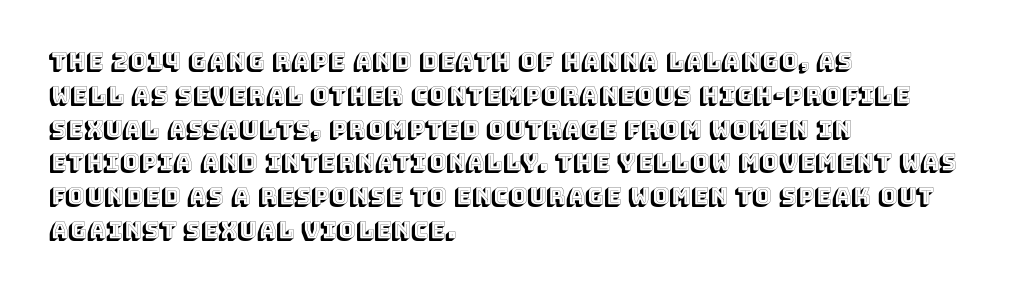
The image shows 23 px text type, upright; set left-aligned, normal line spacing (1.47x), normal letter spacing, not underlined.
